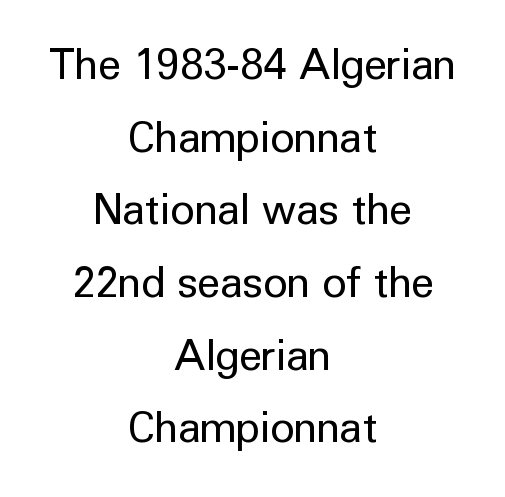
Q: Is the text bold? A: No.
Q: Is the text italic (slanted)? A: No, it is upright.
Q: Is the typeface a serif or a sans-serif typeface? A: Sans-serif.
Q: Is the text underlined? A: No.
Q: How is the paragraph aligned? A: Centered.
Q: Is the spacing between letters normal or unusually wide? A: Normal.
Q: Width (condensed, normal, or wide)? A: Normal.
Q: Stroke contrast? A: Low.
Q: x-height? A: Medium.
Q: Monospaced? A: No.
